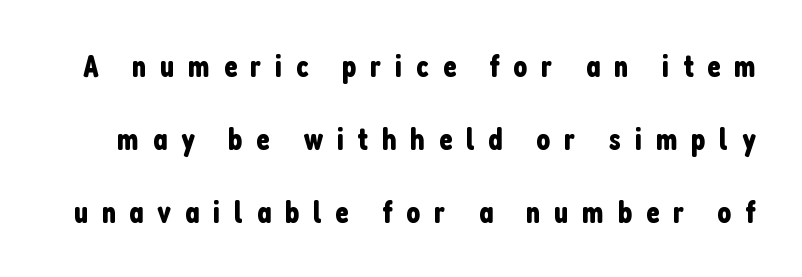
{"serif": "no", "italic": "no", "width": "condensed", "stroke_contrast": "low", "x_height": "medium", "monospaced": "no", "underline": "no", "line_spacing": "loose", "line_spacing_ratio": 2.35, "letter_spacing": "wide", "letter_spacing_em": 0.44, "glyph_px": 31}
